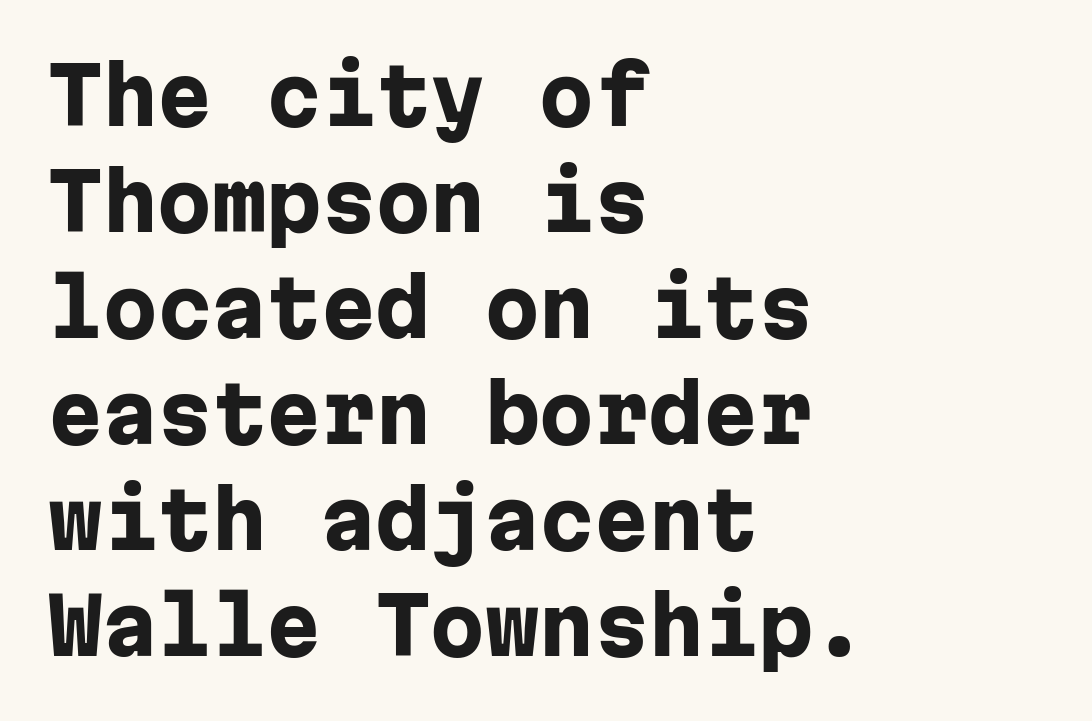
The letters carry no serifs — their stems end cleanly without finishing strokes. Words float on clear page, feet unadorned. This is the regular roman posture of the typeface. Vertical spacing — default.
